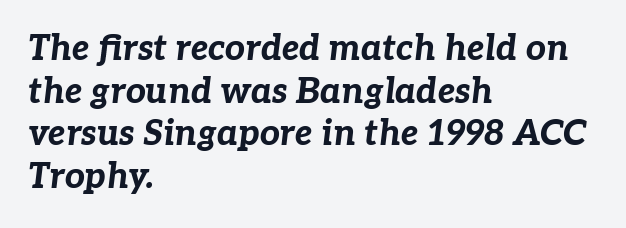
The image shows 35 px bold type, italic (leaning right); set left-aligned, line spacing 1.22x, normal letter spacing, not underlined; low stroke contrast and a medium x-height.
